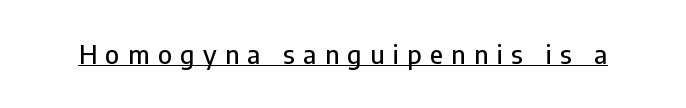
{"italic": "no", "underline": "yes", "letter_spacing": "wide", "letter_spacing_em": 0.33, "glyph_px": 25}
